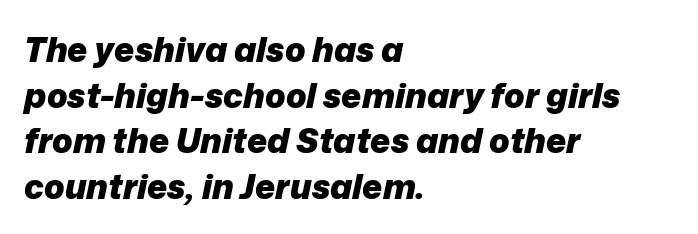
Glance below the letters and you will spot only blank space. Whoever set this chose a conventional vertical rhythm. Looks like regular typesetting: each glyph gets only the width it needs. Every letter is thick-stroked: bold, no question. Spacing between characters is what you'd get straight out of the box. One-word summary of the alignment: left.
